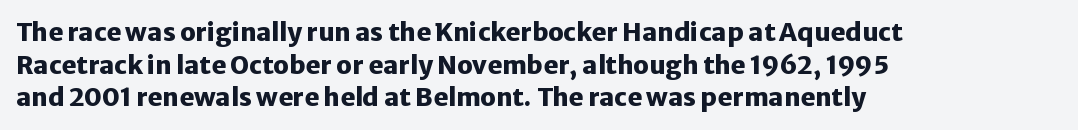
The image shows 25 px bold type, upright; set left-aligned, normal line spacing (1.31x), normal letter spacing, not underlined.
